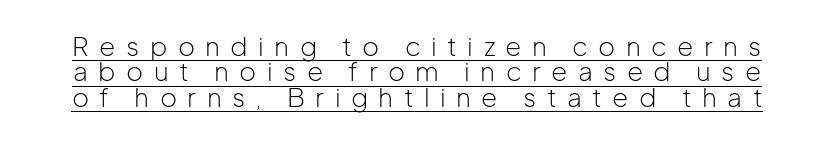
Q: Is the text bold? A: No.
Q: Is the text italic (slanted)? A: No, it is upright.
Q: Is the text underlined? A: Yes.
Q: Is the spacing between letters normal or unusually wide? A: Unusually wide.
Q: Is the spacing between lines tight, normal or loose? A: Tight.
